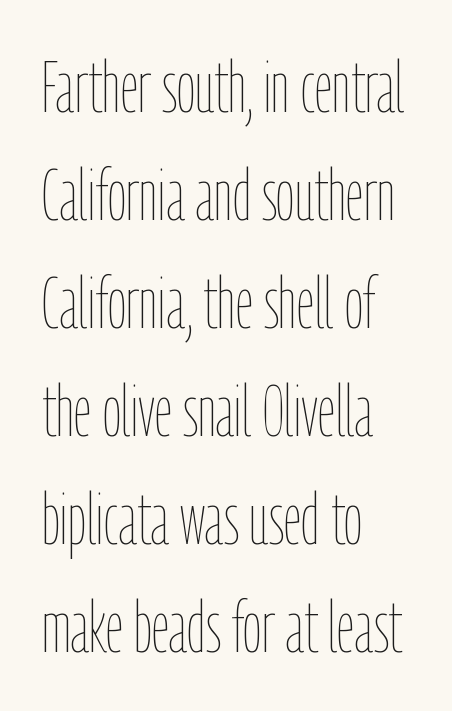
The image shows 72 px thin, condensed type, upright; set left-aligned, normal line spacing (1.5x), normal letter spacing, not underlined; low stroke contrast and a medium x-height.
